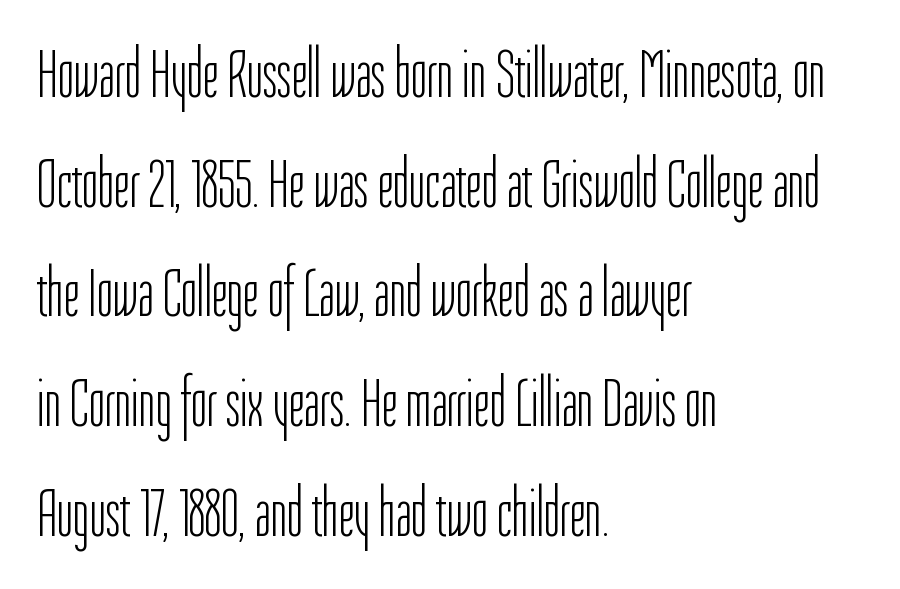
What stands out about the letter spacing? Nothing — it is the standard amount. Compared with a typical body face, this is equally light or lighter still. The space beneath each line is pristine and unruled. Spacing verdict: proportional, widths tailored to each character.
